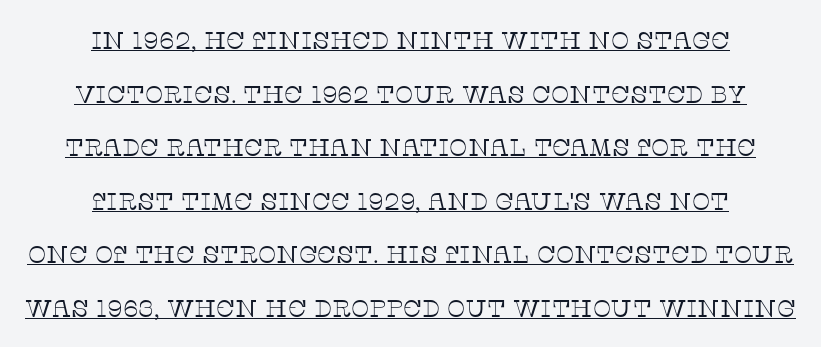
Leading: increased. Does the lettering tilt? It doesn't — this is upright. Spacing between characters is what you'd get straight out of the box. Unbolded letterforms with no extra heft.
